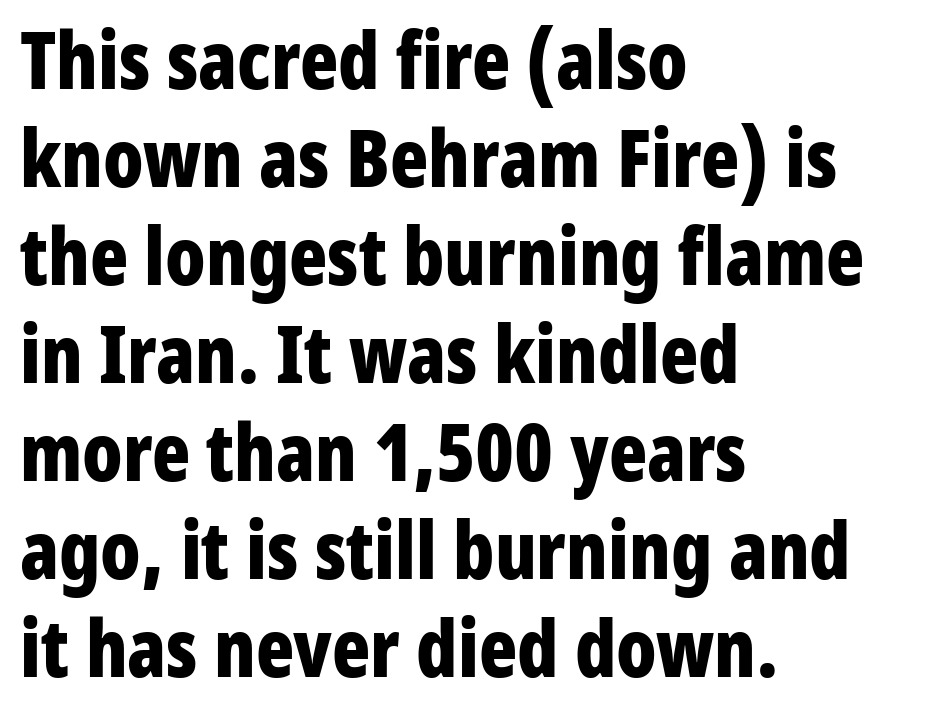
Looks like regular typesetting: each glyph gets only the width it needs. Compared with an ordinary text face, these strokes are far heavier — a full bold. The typesetter chose a ragged-right arrangement here. Check where the strokes stop: nothing finishes them off — pure sans. Honestly, there is no underline to notice here at all. Default kerning and tracking; the words read as compact shapes.
